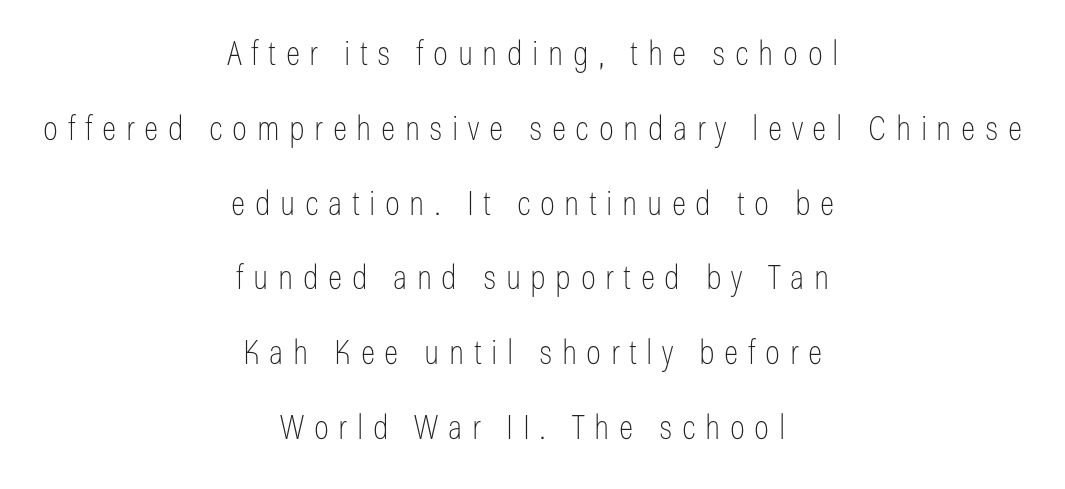
The image shows 34 px thin, condensed sans-serif type, upright; set centered, loose line spacing (2.2x), unusually wide letter spacing (+0.28 em), not underlined; low stroke contrast and a medium x-height.
